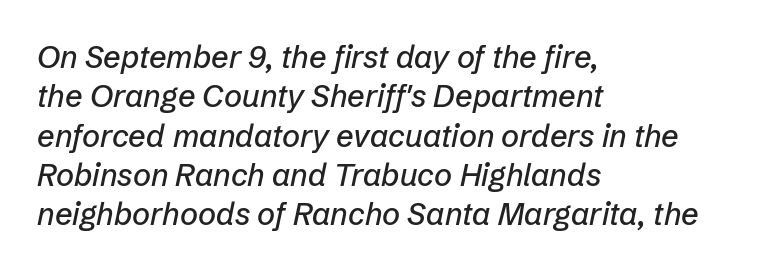
Q: Is the text italic (slanted)? A: Yes, it leans right by about 12 degrees.
Q: Is the text underlined? A: No.
Q: How is the paragraph aligned? A: Left-aligned.
Q: Is the spacing between letters normal or unusually wide? A: Normal.
Q: Is the spacing between lines tight, normal or loose? A: Normal.
Q: Width (condensed, normal, or wide)? A: Normal.
Q: Stroke contrast? A: Low.
Q: x-height? A: Medium.
Q: Monospaced? A: No.
